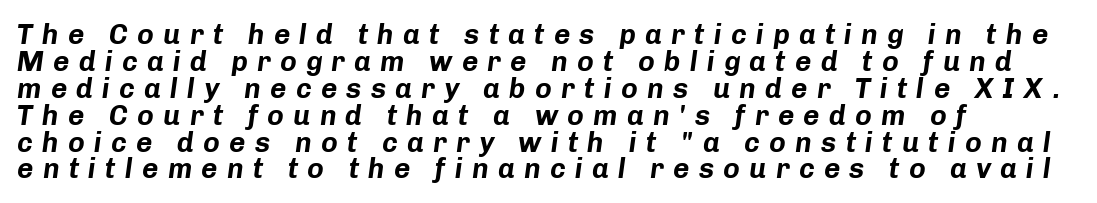
The image shows 28 px bold type, italic (leaning right); set left-aligned, tight line spacing (0.96x), unusually wide letter spacing (+0.33 em), not underlined; low stroke contrast and a medium x-height.
